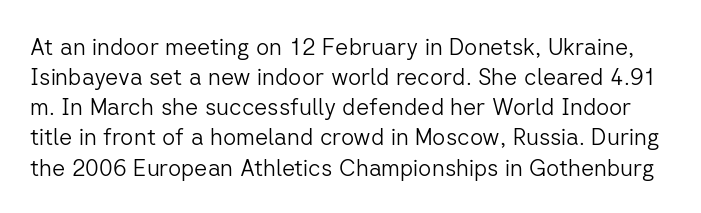
The image shows 23 px text type, upright; set normal line spacing (1.31x), normal letter spacing, not underlined.
